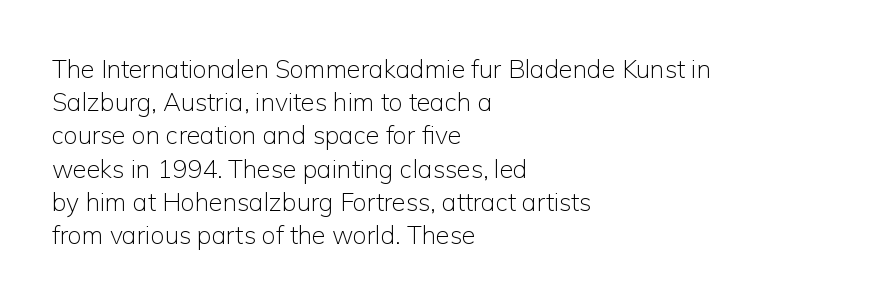
Q: Is the text bold? A: No.
Q: Is the text italic (slanted)? A: No, it is upright.
Q: Is the text underlined? A: No.
Q: How is the paragraph aligned? A: Left-aligned.
Q: Is the spacing between letters normal or unusually wide? A: Normal.
Q: Is the spacing between lines tight, normal or loose? A: Normal.
